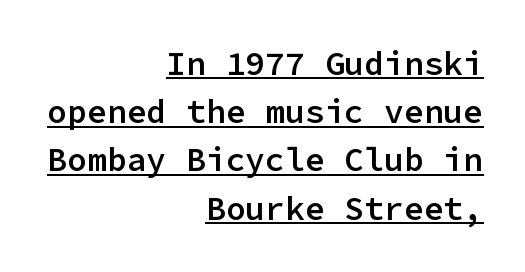
Q: Is the text bold? A: Semi-bold.
Q: Is the text italic (slanted)? A: No, it is upright.
Q: Is the typeface a serif or a sans-serif typeface? A: Sans-serif.
Q: Is the text underlined? A: Yes.
Q: How is the paragraph aligned? A: Right-aligned.
Q: Is the spacing between letters normal or unusually wide? A: Normal.
Q: Is the spacing between lines tight, normal or loose? A: Normal.
Q: Width (condensed, normal, or wide)? A: Normal.
Q: Stroke contrast? A: Low.
Q: x-height? A: Medium.
Q: Monospaced? A: Yes.
